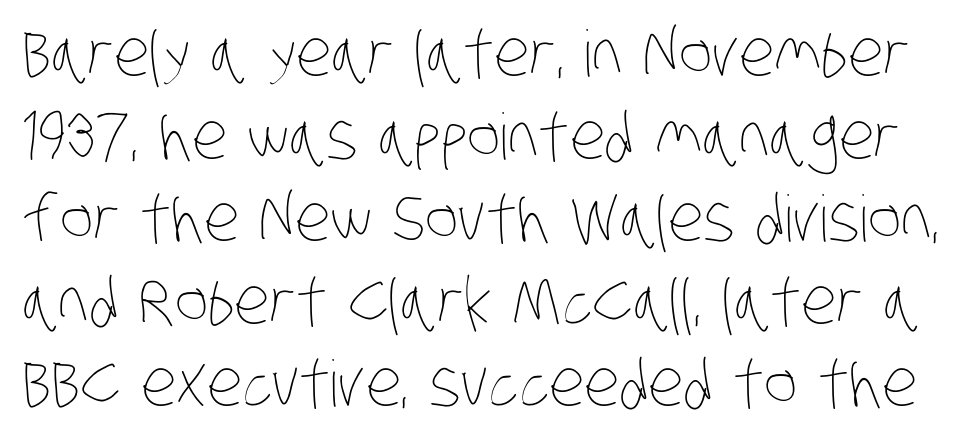
The image shows 64 px thin, condensed type; set normal line spacing (1.29x), normal letter spacing, not underlined; low stroke contrast and a large x-height.
